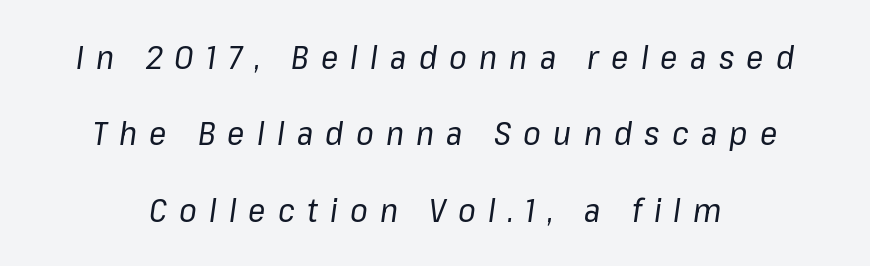
The image shows 32 px regular-weight type, italic (leaning right); set loose line spacing (2.39x), unusually wide letter spacing (+0.38 em), not underlined; low stroke contrast and a medium x-height.
